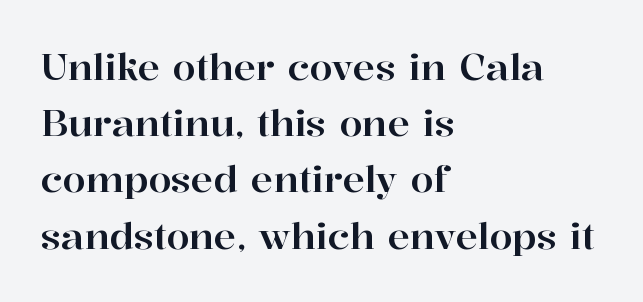
Q: Is the text italic (slanted)? A: No, it is upright.
Q: Is the typeface a serif or a sans-serif typeface? A: Serif.
Q: Is the text underlined? A: No.
Q: How is the paragraph aligned? A: Left-aligned.
Q: Is the spacing between letters normal or unusually wide? A: Normal.
Q: Is the spacing between lines tight, normal or loose? A: Normal.
Q: Width (condensed, normal, or wide)? A: Normal.
Q: Stroke contrast? A: High.
Q: x-height? A: Medium.
Q: Monospaced? A: No.
